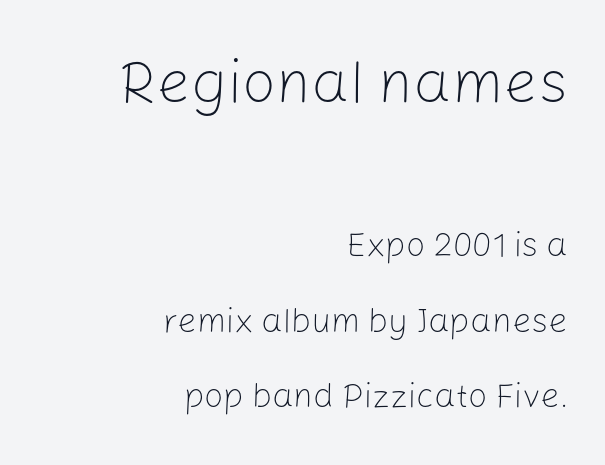
{"serif": "no", "italic": "no", "bold": "no", "weight": "light", "width": "normal", "stroke_contrast": "low", "x_height": "medium", "monospaced": "no", "underline": "no", "align": "right", "line_spacing": "loose", "line_spacing_ratio": 2.23, "letter_spacing": "normal", "letter_spacing_em": 0.0, "larger_block": "first", "size_ratio": 1.76, "glyph_px": 60}
